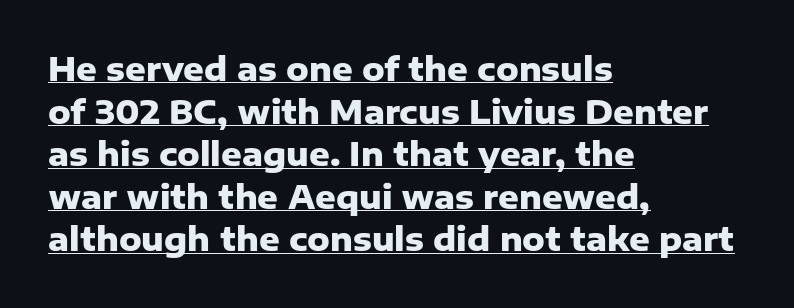
The image shows 32 px heavy sans-serif type, upright; set left-aligned, normal line spacing (1.33x), normal letter spacing, underlined; low stroke contrast and a medium x-height.
